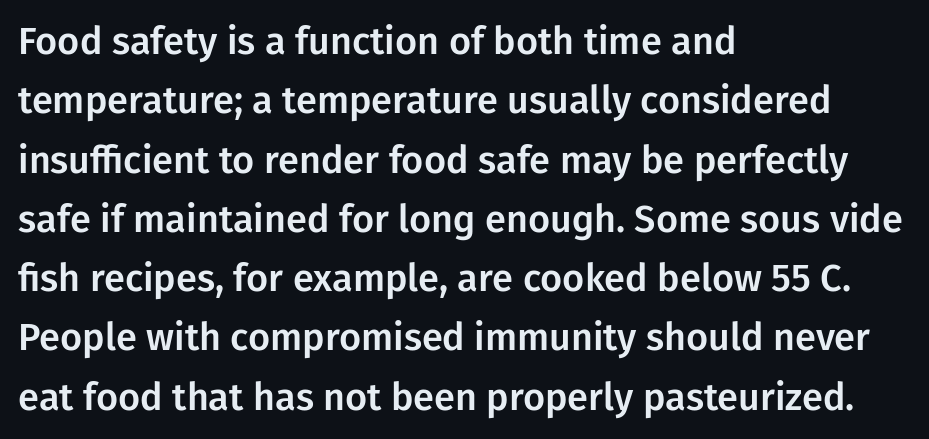
Q: Is the text italic (slanted)? A: No, it is upright.
Q: Is the typeface a serif or a sans-serif typeface? A: Sans-serif.
Q: Is the text underlined? A: No.
Q: How is the paragraph aligned? A: Left-aligned.
Q: Is the spacing between letters normal or unusually wide? A: Normal.
Q: Is the spacing between lines tight, normal or loose? A: Normal.
Q: Width (condensed, normal, or wide)? A: Normal.
Q: Stroke contrast? A: Low.
Q: x-height? A: Medium.
Q: Monospaced? A: No.
